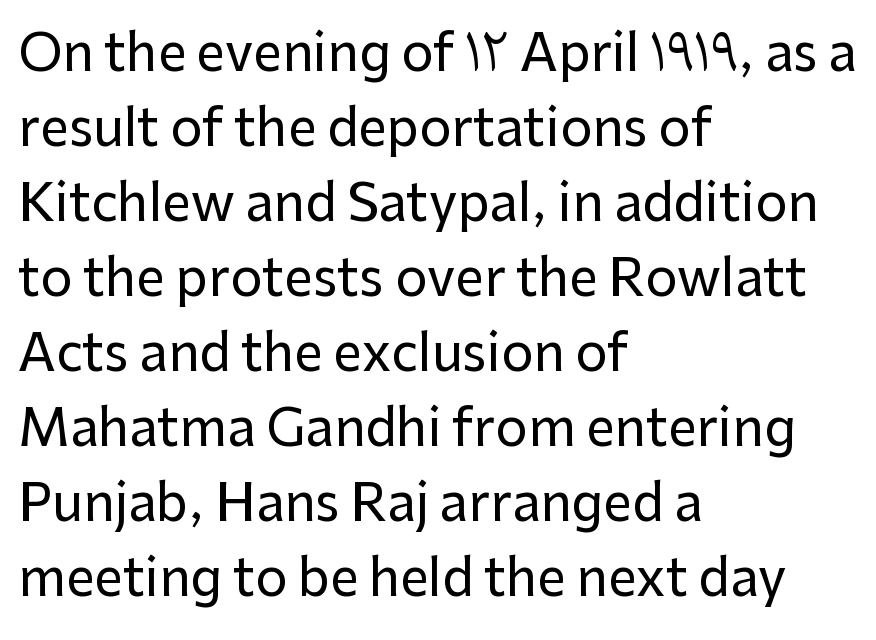
The image shows 51 px sans-serif type, upright; set left-aligned, normal line spacing (1.47x), normal letter spacing, not underlined; low stroke contrast and a medium x-height.
